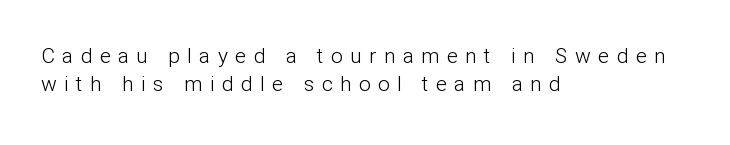
{"italic": "no", "bold": "no", "underline": "no", "align": "left", "line_spacing": "normal", "line_spacing_ratio": 1.34, "letter_spacing": "wide", "letter_spacing_em": 0.35, "glyph_px": 21}
